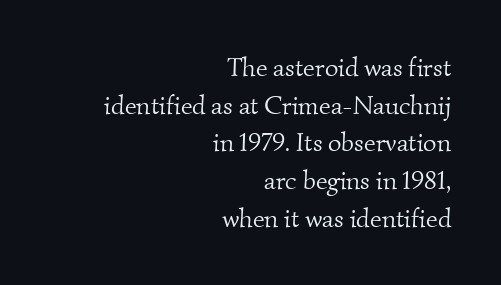
{"bold": "no", "underline": "no", "align": "right", "line_spacing": "normal", "line_spacing_ratio": 1.45, "letter_spacing": "normal", "letter_spacing_em": 0.0, "glyph_px": 26}
